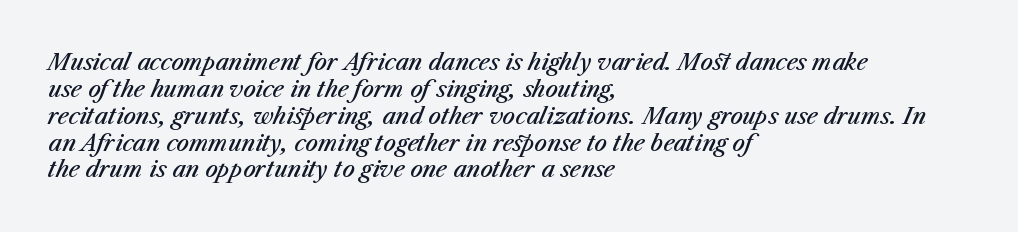
Q: Is the text bold? A: Semi-bold.
Q: Is the text italic (slanted)? A: Yes, it leans right by about 23 degrees.
Q: Is the text underlined? A: No.
Q: How is the paragraph aligned? A: Left-aligned.
Q: Is the spacing between letters normal or unusually wide? A: Normal.
